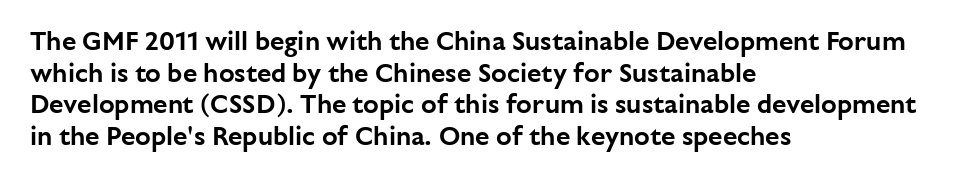
The image shows 26 px text type, upright; set left-aligned, line spacing 1.22x, normal letter spacing, not underlined.
